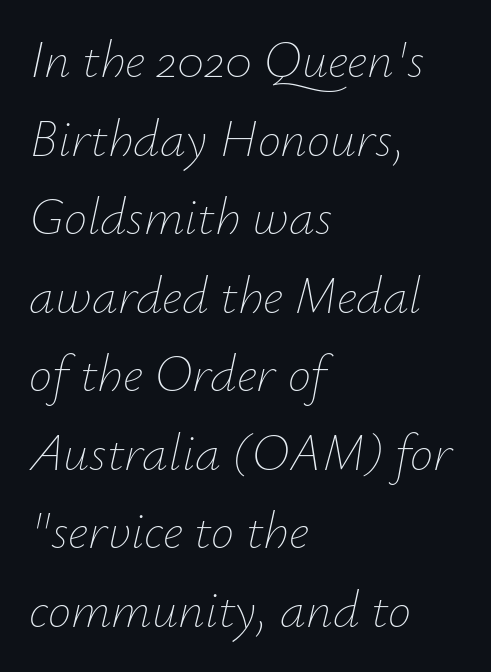
Q: Is the text bold? A: No.
Q: Is the text italic (slanted)? A: Yes, it leans right by about 12 degrees.
Q: Is the text underlined? A: No.
Q: How is the paragraph aligned? A: Left-aligned.
Q: Is the spacing between letters normal or unusually wide? A: Normal.
Q: Is the spacing between lines tight, normal or loose? A: Normal.
Q: Width (condensed, normal, or wide)? A: Normal.
Q: Stroke contrast? A: Low.
Q: x-height? A: Small.
Q: Monospaced? A: No.
